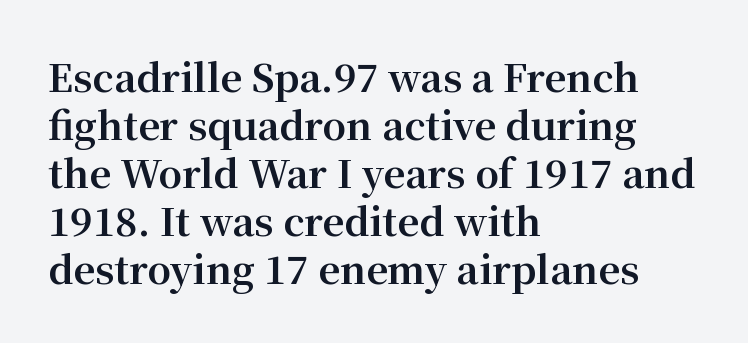
The image shows 38 px bold serif type, upright; set left-aligned, normal line spacing (1.26x), normal letter spacing, not underlined; medium stroke contrast and a medium x-height.
